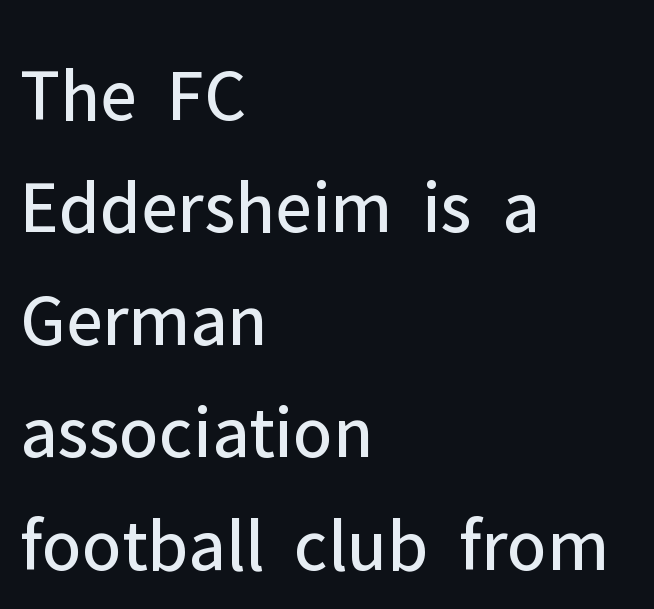
Q: Is the text bold? A: No.
Q: Is the text italic (slanted)? A: No, it is upright.
Q: Is the typeface a serif or a sans-serif typeface? A: Sans-serif.
Q: Is the text underlined? A: No.
Q: How is the paragraph aligned? A: Left-aligned.
Q: Is the spacing between letters normal or unusually wide? A: Normal.
Q: Is the spacing between lines tight, normal or loose? A: Normal.
Q: Width (condensed, normal, or wide)? A: Normal.
Q: Stroke contrast? A: Low.
Q: x-height? A: Medium.
Q: Monospaced? A: No.
